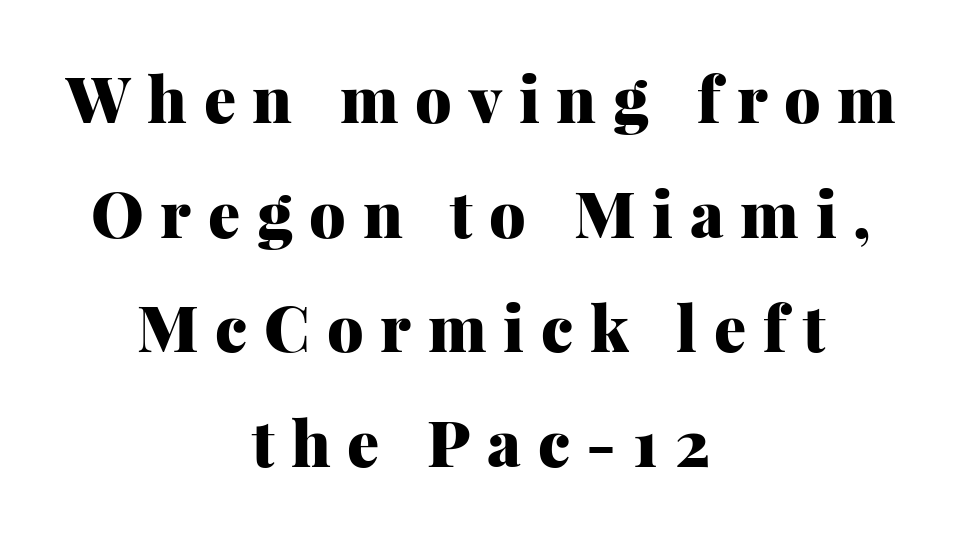
These lines are composed in type with serifs. The lettering stays uniformly vertical, giving the passage a roman look. Glyph-to-glyph distance is far greater than everyday printed text. This rendering uses center alignment, leaving both contours irregular but symmetric.
